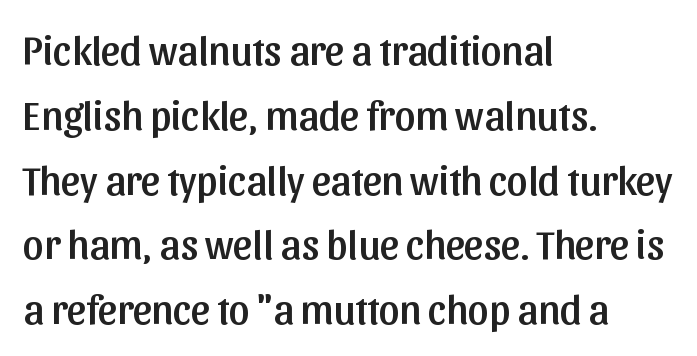
Q: Is the text italic (slanted)? A: No, it is upright.
Q: Is the typeface a serif or a sans-serif typeface? A: Sans-serif.
Q: Is the text underlined? A: No.
Q: How is the paragraph aligned? A: Left-aligned.
Q: Is the spacing between letters normal or unusually wide? A: Normal.
Q: Is the spacing between lines tight, normal or loose? A: Normal.
Q: Width (condensed, normal, or wide)? A: Normal.
Q: Stroke contrast? A: Low.
Q: x-height? A: Medium.
Q: Monospaced? A: No.
